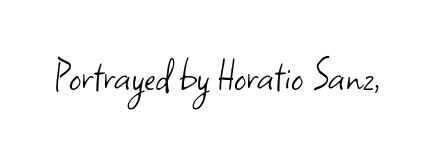
{"serif": "no", "bold": "no", "weight": "light", "width": "normal", "stroke_contrast": "low", "x_height": "small", "monospaced": "no", "underline": "no", "letter_spacing": "normal", "letter_spacing_em": 0.0, "glyph_px": 48}
